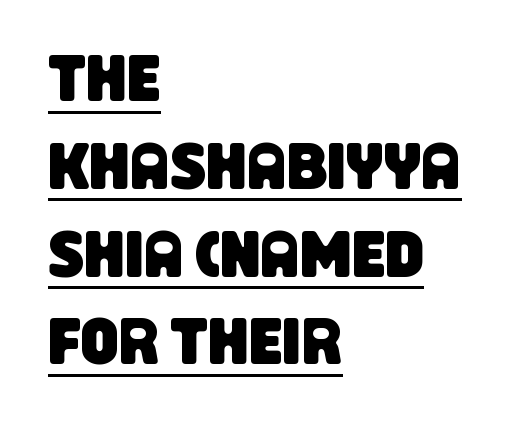
{"serif": "no", "width": "condensed", "stroke_contrast": "low", "x_height": "large", "monospaced": "no", "underline": "yes", "align": "left", "line_spacing": "normal", "line_spacing_ratio": 1.33, "letter_spacing": "normal", "letter_spacing_em": 0.0, "glyph_px": 66}
